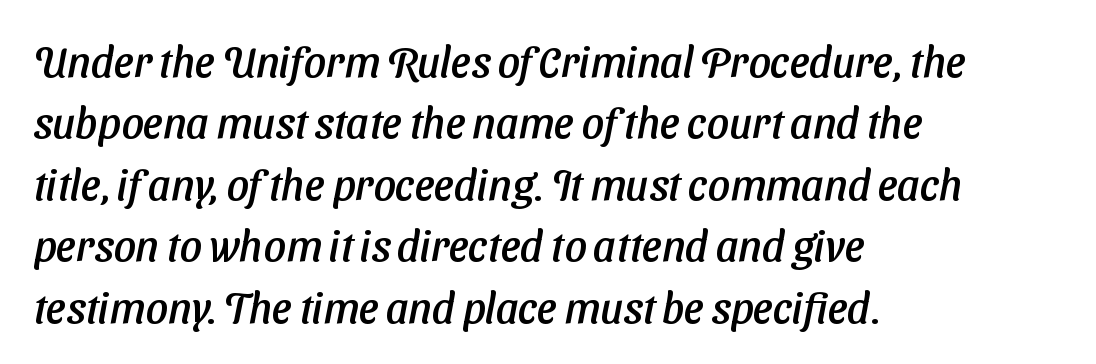
Q: Is the typeface a serif or a sans-serif typeface? A: Sans-serif.
Q: Is the text underlined? A: No.
Q: How is the paragraph aligned? A: Left-aligned.
Q: Is the spacing between letters normal or unusually wide? A: Normal.
Q: Is the spacing between lines tight, normal or loose? A: Normal.
Q: Width (condensed, normal, or wide)? A: Normal.
Q: Stroke contrast? A: Low.
Q: x-height? A: Medium.
Q: Monospaced? A: No.
